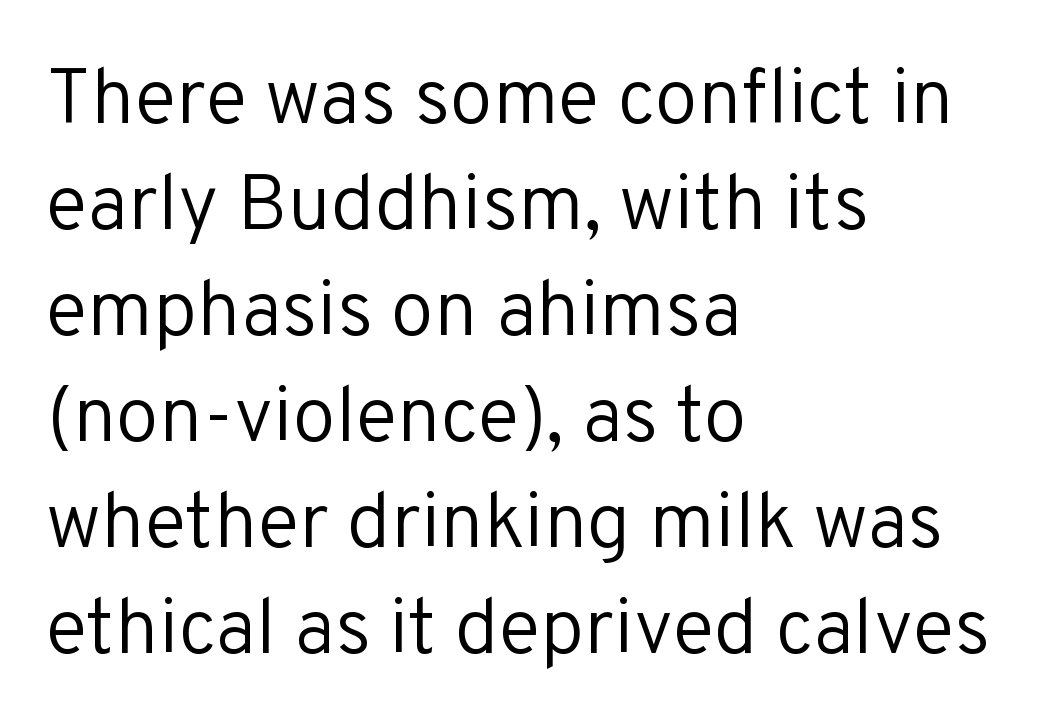
{"serif": "no", "italic": "no", "bold": "no", "weight": "regular", "width": "normal", "stroke_contrast": "low", "x_height": "medium", "monospaced": "no", "underline": "no", "align": "left", "line_spacing": "normal", "line_spacing_ratio": 1.36, "letter_spacing": "normal", "letter_spacing_em": 0.0, "glyph_px": 78}
